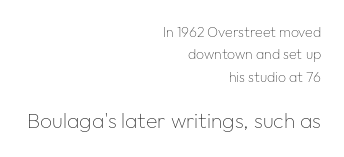
Q: Is the text bold? A: No.
Q: Is the text italic (slanted)? A: No, it is upright.
Q: Is the text underlined? A: No.
Q: How is the paragraph aligned? A: Right-aligned.
Q: Is the spacing between letters normal or unusually wide? A: Normal.
Q: Is the spacing between lines tight, normal or loose? A: Normal.
Q: Which block of text is set in a larger size, the first (top) or the second (bottom)? A: The second (bottom) one.
